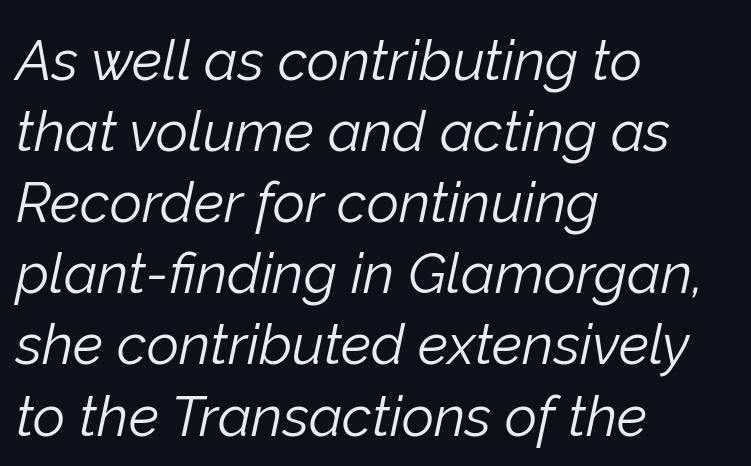
Q: Is the text bold? A: No.
Q: Is the text italic (slanted)? A: Yes, it leans right by about 12 degrees.
Q: Is the text underlined? A: No.
Q: How is the paragraph aligned? A: Left-aligned.
Q: Is the spacing between letters normal or unusually wide? A: Normal.
Q: Is the spacing between lines tight, normal or loose? A: Normal.
Q: Width (condensed, normal, or wide)? A: Normal.
Q: Stroke contrast? A: Low.
Q: x-height? A: Medium.
Q: Monospaced? A: No.
